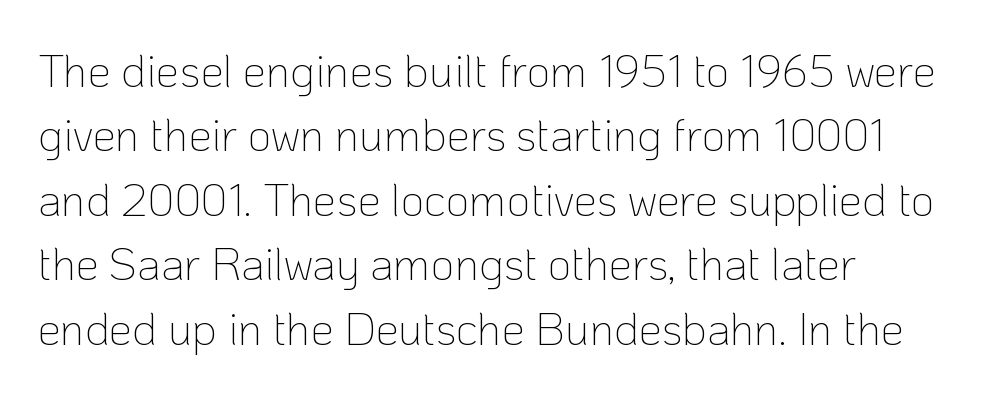
{"serif": "no", "italic": "no", "bold": "no", "weight": "thin", "width": "normal", "stroke_contrast": "low", "x_height": "medium", "monospaced": "no", "underline": "no", "align": "left", "line_spacing": "normal", "line_spacing_ratio": 1.4, "letter_spacing": "normal", "letter_spacing_em": 0.0, "glyph_px": 46}
